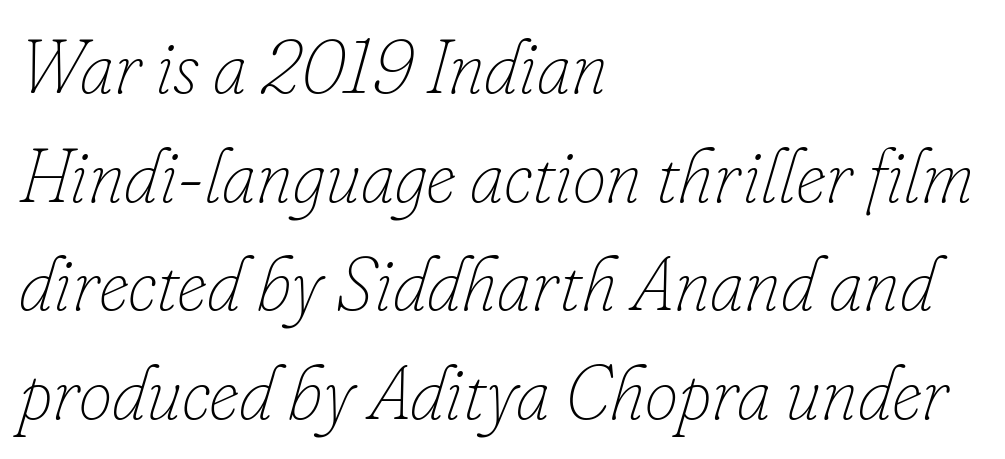
Q: Is the text bold? A: No.
Q: Is the text italic (slanted)? A: Yes, it leans right by about 16 degrees.
Q: Is the text underlined? A: No.
Q: How is the paragraph aligned? A: Left-aligned.
Q: Is the spacing between letters normal or unusually wide? A: Normal.
Q: Is the spacing between lines tight, normal or loose? A: Normal.
Q: Width (condensed, normal, or wide)? A: Normal.
Q: Stroke contrast? A: Low.
Q: x-height? A: Small.
Q: Monospaced? A: No.
